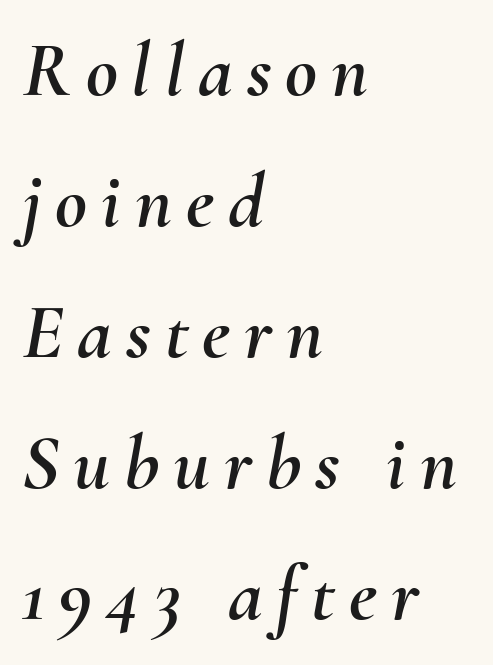
Varying glyph widths throughout — classic text-font behaviour. Type without underlining. Slant detected: the letters are inclined. Typeset ragged right — the left edge is the straight one. Quick note: interline space is typical.
